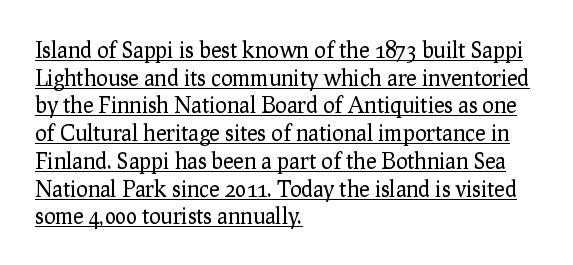
Q: Is the text bold? A: No.
Q: Is the text italic (slanted)? A: No, it is upright.
Q: Is the text underlined? A: Yes.
Q: How is the paragraph aligned? A: Left-aligned.
Q: Is the spacing between letters normal or unusually wide? A: Normal.
Q: Is the spacing between lines tight, normal or loose? A: Normal.
